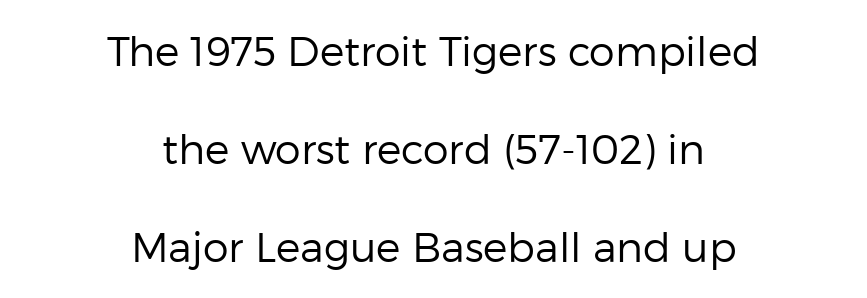
Baseline-to-baseline distance is far greater than the letter height. In CSS terms this would be text-align: center. Rendered with straight, roman letterforms. I'd call this a sans setting — the letters go barefoot. The letters advance in unequal steps, a hallmark of proportional type. Words appear dense and cohesive because spacing is normal.
